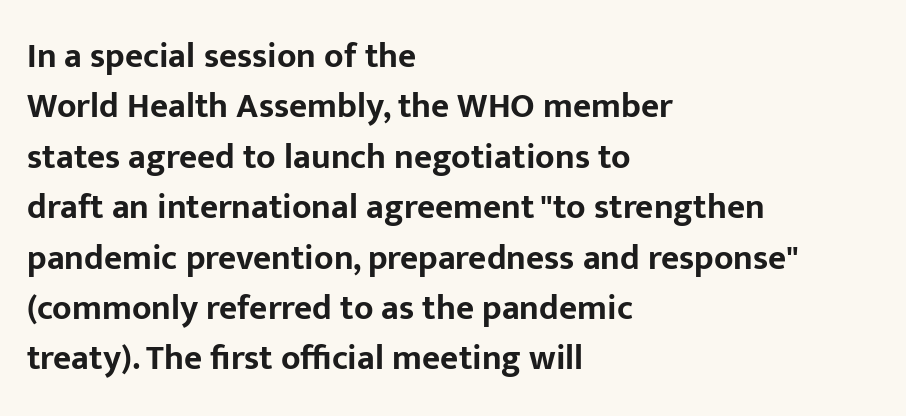
This rendering employs a face without finishing strokes, i.e., a sans-serif. How are the letters spaced? Ordinarily, with no added tracking. The lettering holds an erect, upright posture throughout. The foot of each line stays bare and open. Successive baselines arrive at the customary interval. The ragged edge is on the right, which tells us the setting is flush left.
